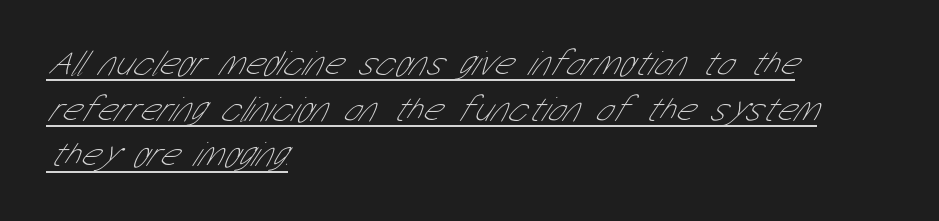
Q: Is the text bold? A: No.
Q: Is the typeface a serif or a sans-serif typeface? A: Sans-serif.
Q: Is the text underlined? A: Yes.
Q: How is the paragraph aligned? A: Left-aligned.
Q: Is the spacing between letters normal or unusually wide? A: Normal.
Q: Is the spacing between lines tight, normal or loose? A: Normal.
Q: Width (condensed, normal, or wide)? A: Condensed.
Q: Stroke contrast? A: Low.
Q: x-height? A: Medium.
Q: Monospaced? A: No.
